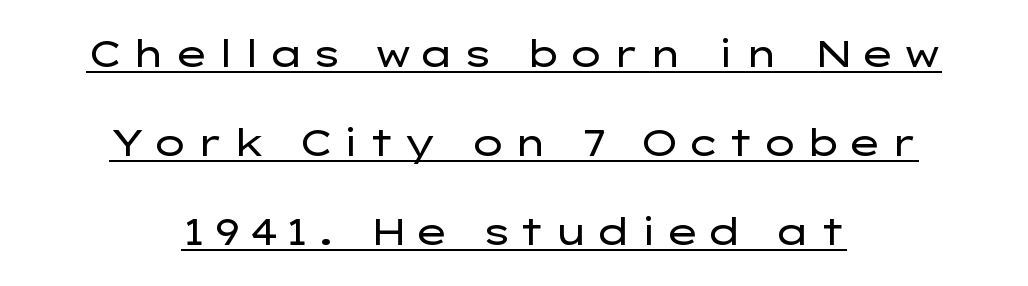
The image shows 37 px regular-weight, wide sans-serif type, upright; set centered, loose line spacing (2.41x), underlined; low stroke contrast and a medium x-height.
